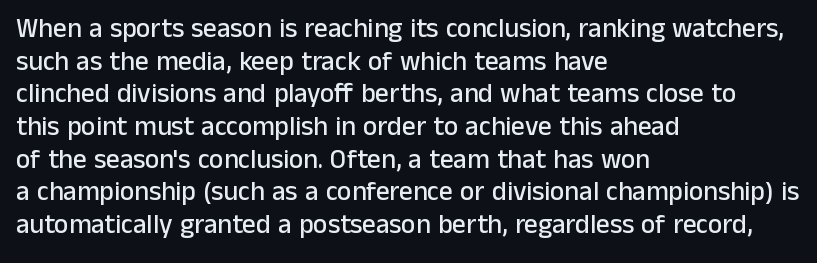
Q: Is the text italic (slanted)? A: No, it is upright.
Q: Is the text underlined? A: No.
Q: How is the paragraph aligned? A: Left-aligned.
Q: Is the spacing between letters normal or unusually wide? A: Normal.
